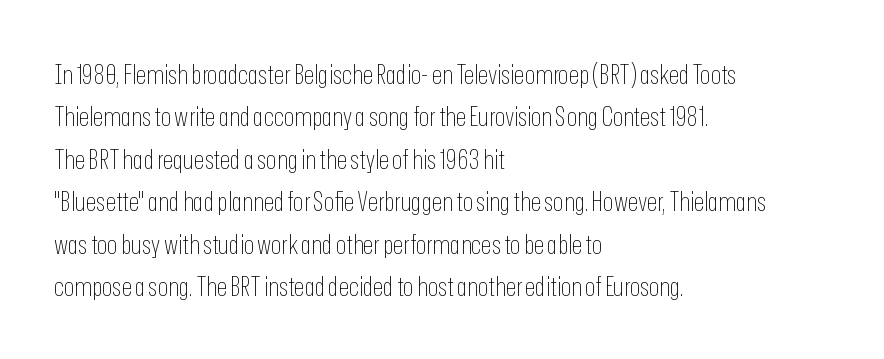
Q: Is the text bold? A: No.
Q: Is the text italic (slanted)? A: No, it is upright.
Q: Is the text underlined? A: No.
Q: How is the paragraph aligned? A: Left-aligned.
Q: Is the spacing between letters normal or unusually wide? A: Normal.
Q: Is the spacing between lines tight, normal or loose? A: Normal.
